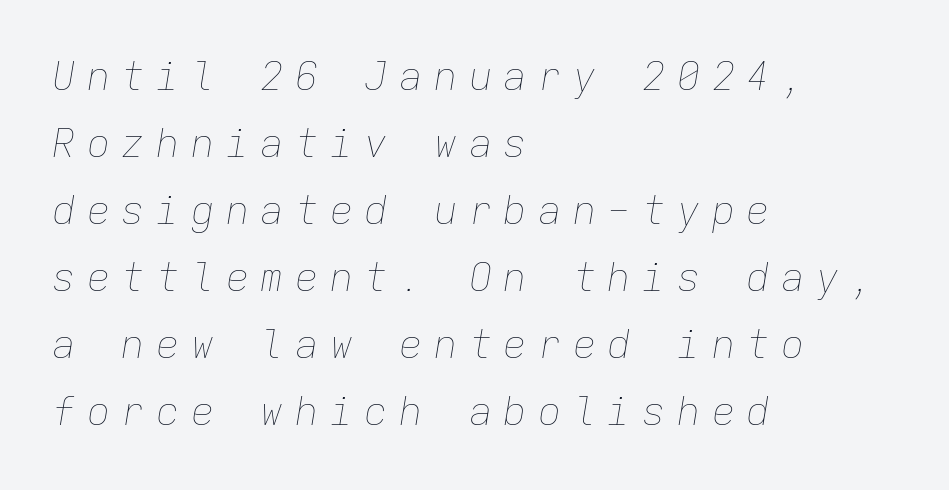
This reads as an unemphasized weight, regular at the heaviest. Note the uniform advance width — an 'i' takes as much space as an 'm'. The passage shown is not underscored anywhere. The paragraph has a hard left edge and a soft right edge.
